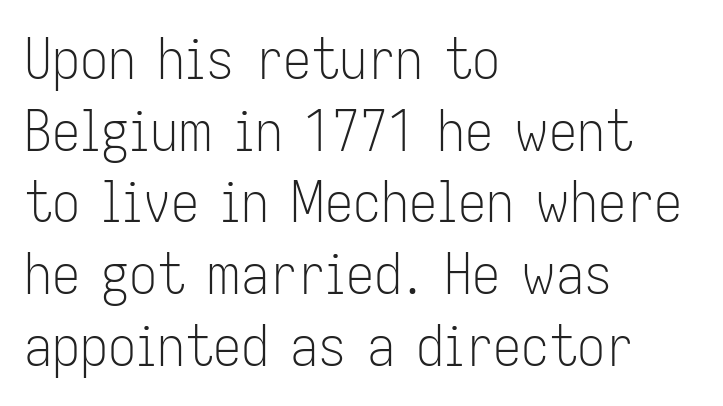
{"serif": "no", "italic": "no", "bold": "no", "weight": "light", "width": "condensed", "stroke_contrast": "low", "x_height": "medium", "monospaced": "no", "underline": "no", "align": "left", "line_spacing": "normal", "line_spacing_ratio": 1.28, "letter_spacing": "normal", "letter_spacing_em": 0.0, "glyph_px": 56}
